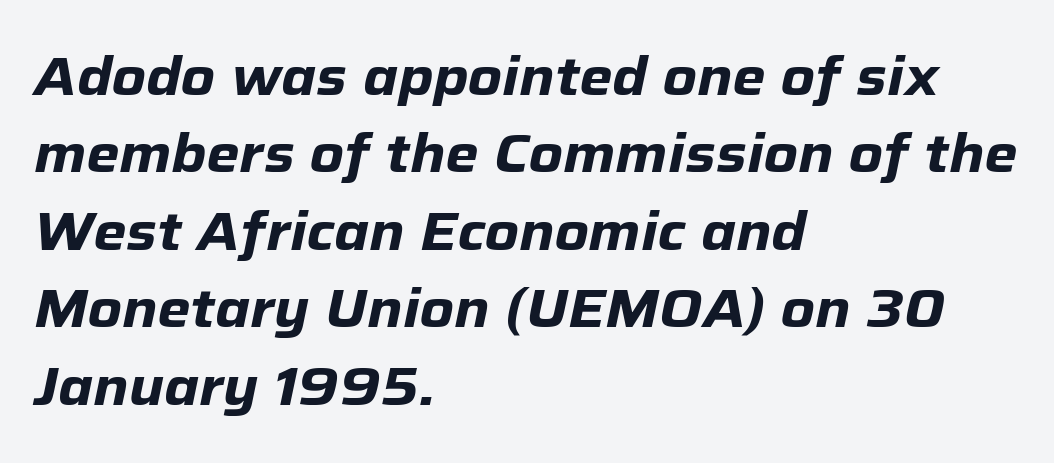
{"italic": "yes", "lean": "right", "slant_degrees": 12, "bold": "yes", "weight": "heavy", "width": "normal", "stroke_contrast": "low", "x_height": "medium", "monospaced": "no", "underline": "no", "align": "left", "line_spacing": "normal", "line_spacing_ratio": 1.46, "letter_spacing": "normal", "letter_spacing_em": 0.0, "glyph_px": 53}
